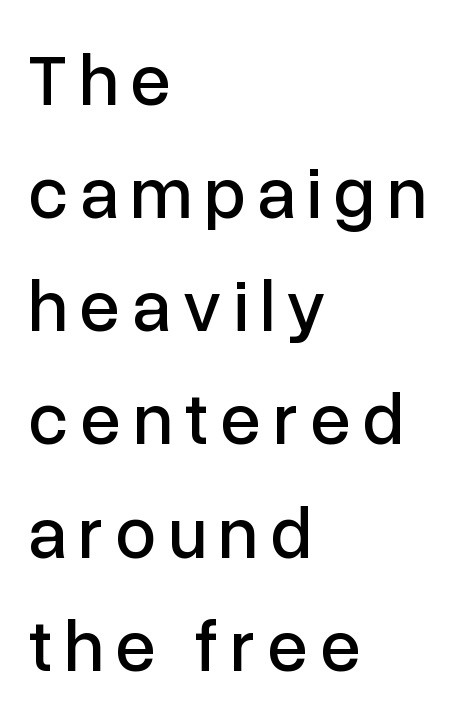
The image shows 73 px sans-serif type, upright; set left-aligned, normal line spacing (1.55x), not underlined; low stroke contrast and a medium x-height.
